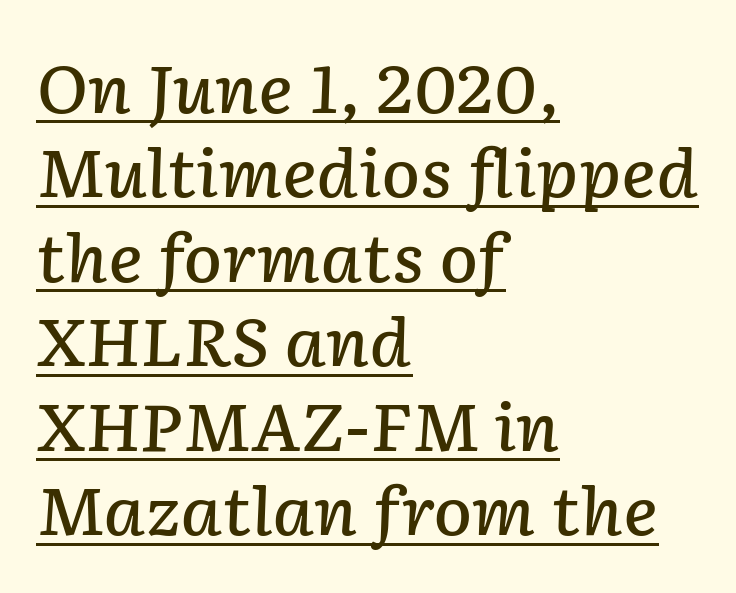
Q: Is the text bold? A: Semi-bold.
Q: Is the text italic (slanted)? A: Yes, it leans right by about 2 degrees.
Q: Is the text underlined? A: Yes.
Q: How is the paragraph aligned? A: Left-aligned.
Q: Is the spacing between letters normal or unusually wide? A: Normal.
Q: Is the spacing between lines tight, normal or loose? A: Normal.
Q: Width (condensed, normal, or wide)? A: Normal.
Q: Stroke contrast? A: Low.
Q: x-height? A: Medium.
Q: Monospaced? A: No.
